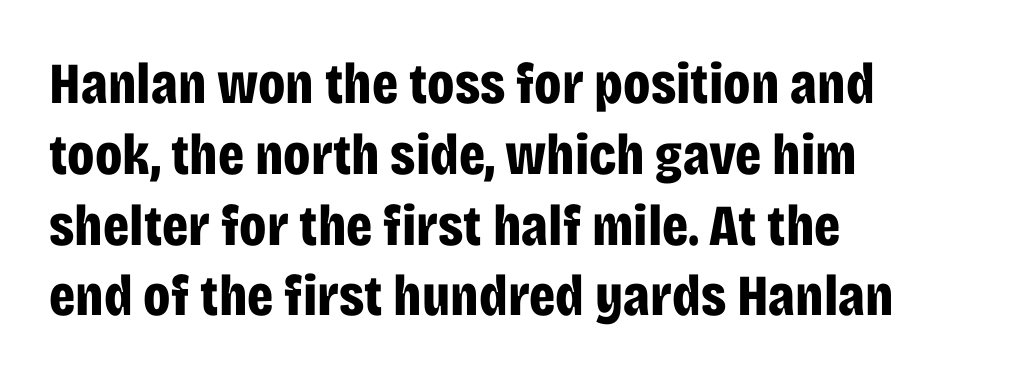
Style check: upright. Nobody drew a line under any word here. Are there feet on the stems? There aren't — it's a sans. What weight is shown? A full bold with thick strokes. The passage shown has conventional tracking throughout.
